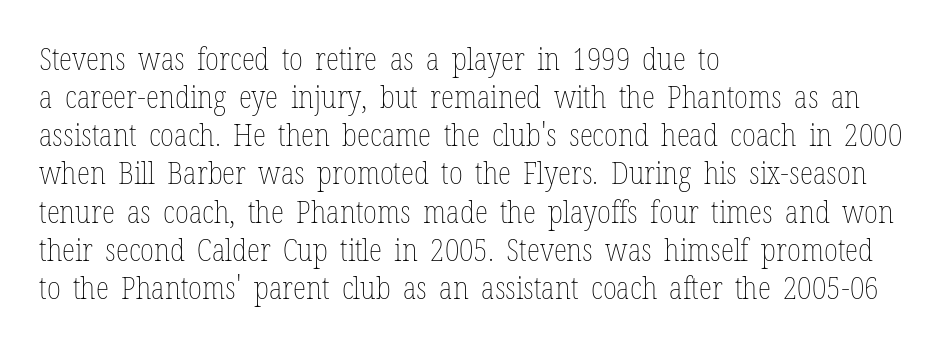
Q: Is the text bold? A: No.
Q: Is the text italic (slanted)? A: No, it is upright.
Q: Is the text underlined? A: No.
Q: How is the paragraph aligned? A: Left-aligned.
Q: Is the spacing between letters normal or unusually wide? A: Normal.
Q: Width (condensed, normal, or wide)? A: Condensed.
Q: Stroke contrast? A: Low.
Q: x-height? A: Medium.
Q: Monospaced? A: No.
